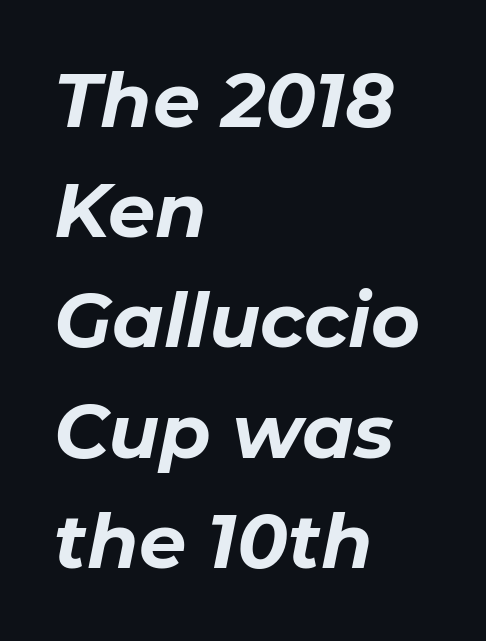
There is no visible air inserted between adjacent glyphs. Clear beneath every line of the passage. Heavy-handed strokes throughout: this text is bold. This block has exactly the height ordinary leading produces. Varying glyph widths throughout — classic text-font behaviour. The typography opts for an oblique posture over an upright one.
